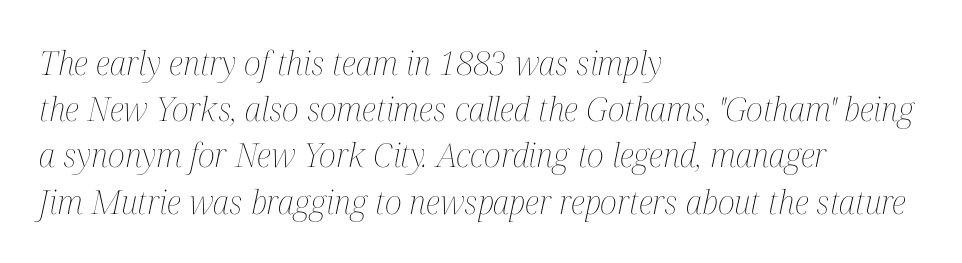
The image shows 33 px thin, condensed type, italic (leaning right); set left-aligned, normal line spacing (1.4x), normal letter spacing, not underlined; medium stroke contrast and a medium x-height.
